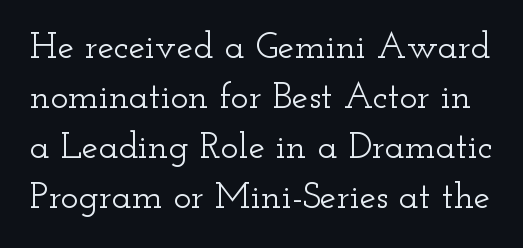
The image shows 37 px wide serif type, upright; set normal line spacing (1.35x), normal letter spacing, not underlined; low stroke contrast and a small x-height.
